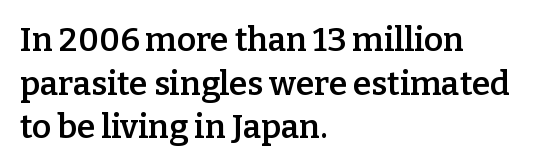
The passage shown stacks its lines at a standard gap. Honestly, the letter spacing is just normal — you wouldn't notice it. A student would call this left alignment; a typographer would say flush left, rag right. Little horizontal feet cap the strokes, marking this as serif type.
